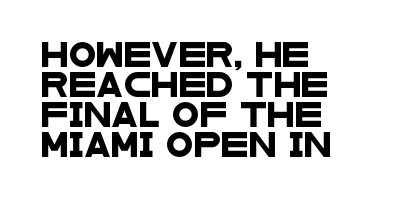
The image shows 25 px text type; set left-aligned, line spacing 1.2x, normal letter spacing, not underlined.
